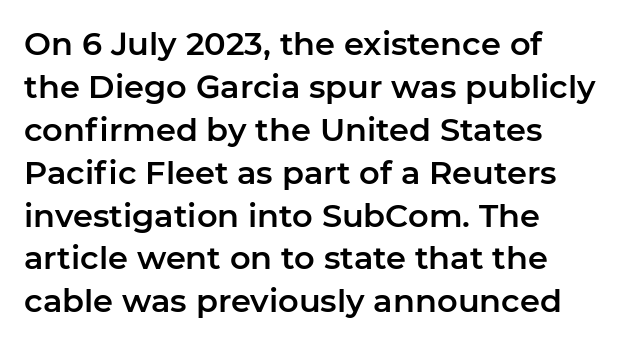
The image shows 32 px sans-serif type, upright; set left-aligned, normal line spacing (1.34x), normal letter spacing, not underlined; low stroke contrast and a medium x-height.
